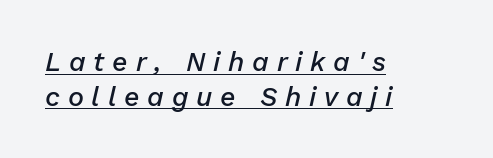
Italic: yes, the glyphs are oblique. Successive baselines arrive at the customary interval. In CSS terms this would be text-align: left. The horizontal fit of the characters is loose and conspicuously gappy. Compared with undecorated copy, this sample adds a rule below the words. Every letter is mildly thick-stroked: semibold rather than bold.
